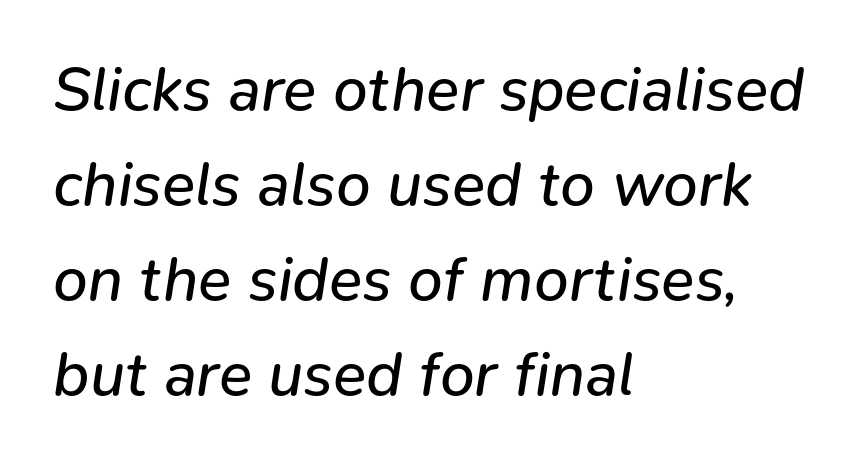
{"italic": "yes", "lean": "right", "slant_degrees": 9, "bold": "no", "weight": "regular", "width": "normal", "stroke_contrast": "low", "x_height": "medium", "monospaced": "no", "underline": "no", "align": "left", "line_spacing": "normal", "line_spacing_ratio": 1.53, "letter_spacing": "normal", "letter_spacing_em": 0.0, "glyph_px": 62}
